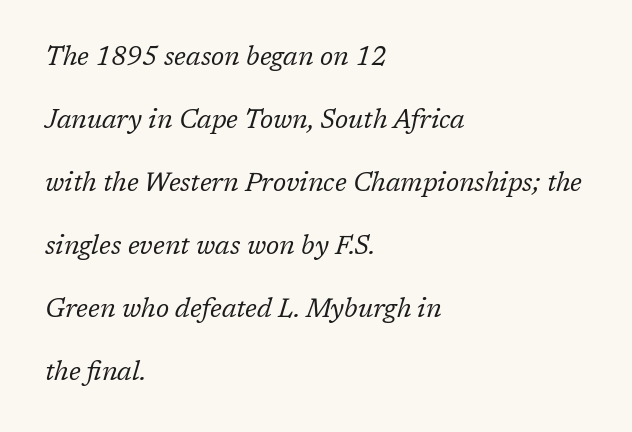
Bare-footed words on every line. Yep, that's italic — everything's leaning. Between one letter and the next there's only the usual sliver of space. Is the type heavy? It reads as light-to-regular instead.
